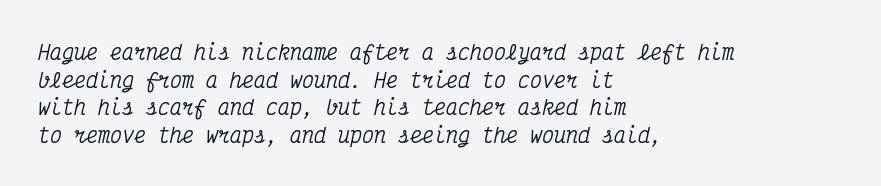
Q: Is the text italic (slanted)? A: Yes, it leans right by about 12 degrees.
Q: Is the text underlined? A: No.
Q: How is the paragraph aligned? A: Left-aligned.
Q: Is the spacing between letters normal or unusually wide? A: Normal.
Q: Is the spacing between lines tight, normal or loose? A: Normal.
